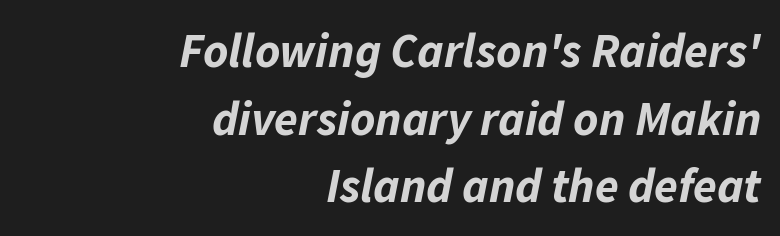
The image shows 48 px bold type, italic (leaning right); set right-aligned, normal line spacing (1.41x), normal letter spacing, not underlined; low stroke contrast and a medium x-height.
